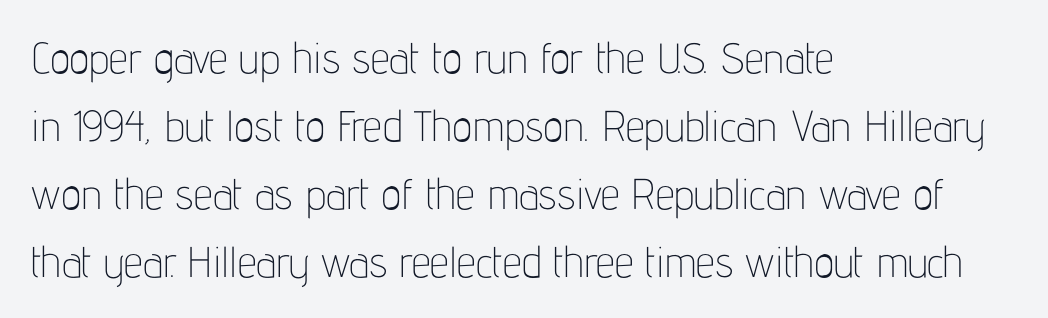
Vertically, the passage feels balanced, rows spaced as you'd expect. Designer's note — italics off, roman on. The font is comparable to plain body text, perhaps lighter. The paragraph shown leans on its left margin. The horizontal fit of the characters is conventional and even.
